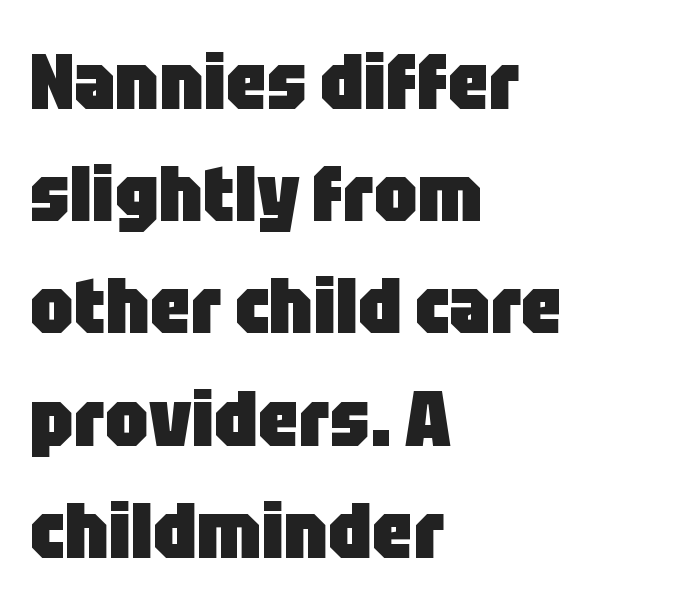
Heft: maximum for text — a bold. Rendered with straight, roman letterforms. A bare baseline throughout the passage. The letters advance in unequal steps, a hallmark of proportional type. The passage shown has conventional tracking throughout. To sum up the face: it is a sans, with no serifs.
